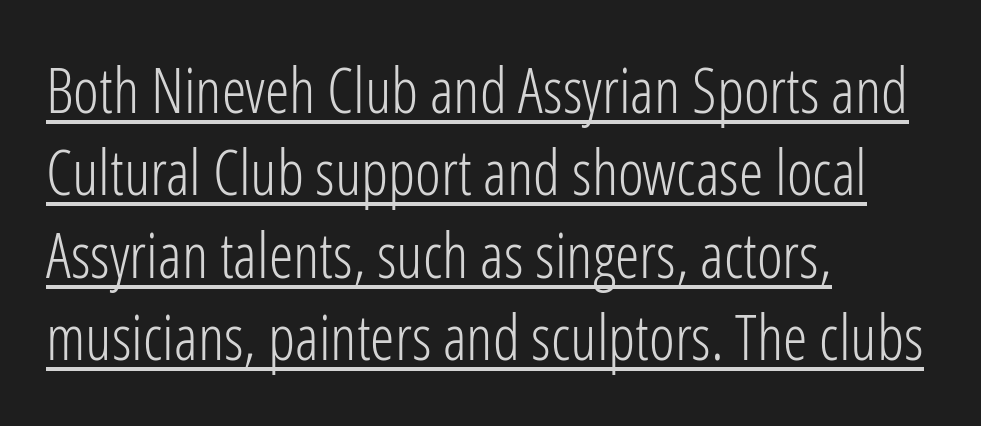
Nothing heavy about these letters — not bold at all. Is this a fixed-width face? No — the glyphs have proportional, varying widths. In terms of leading, this rendering sits right in the middle. Tracking here is standard; glyphs follow each other at the usual distance. Line beginnings align vertically; line endings do not.
